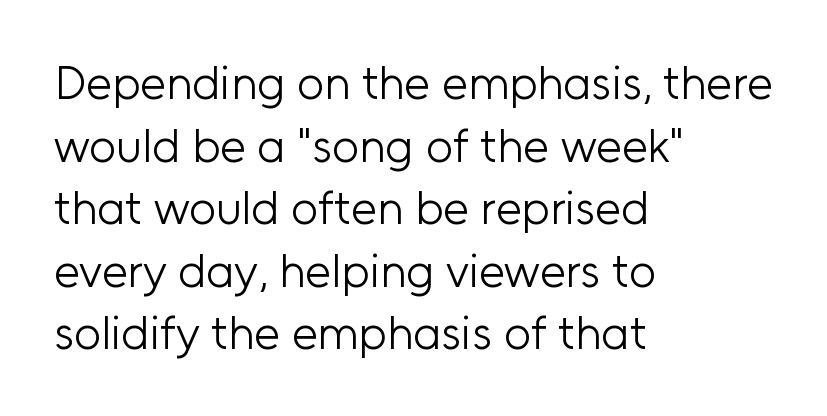
The image shows 47 px light sans-serif type, upright; set left-aligned, normal line spacing (1.33x), normal letter spacing, not underlined; low stroke contrast and a medium x-height.
